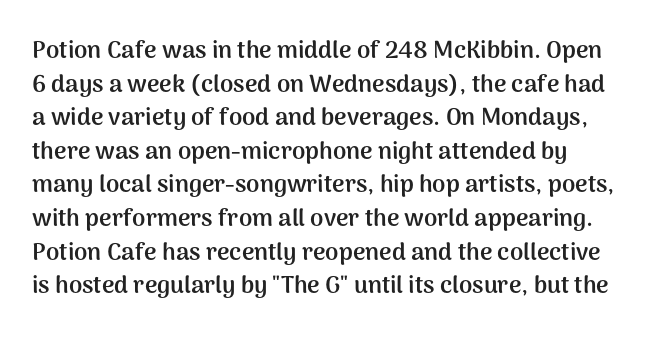
The image shows 24 px bold type, upright; set normal line spacing (1.4x), normal letter spacing, not underlined.
